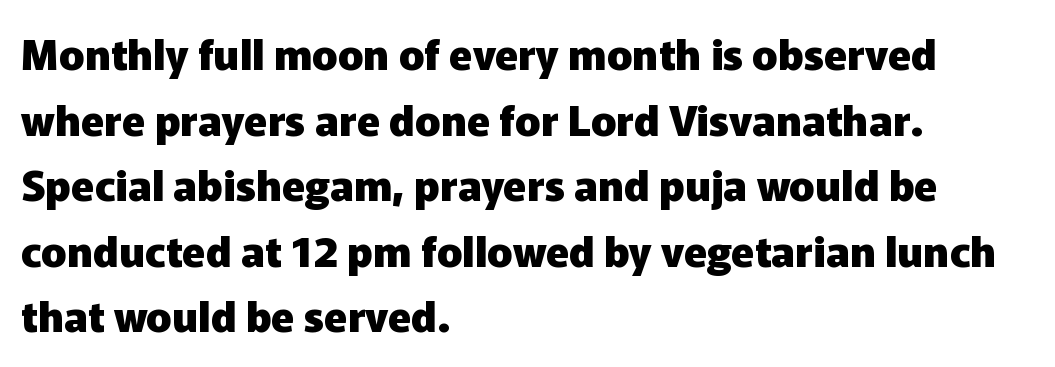
Q: Is the text bold? A: Yes.
Q: Is the text italic (slanted)? A: No, it is upright.
Q: Is the typeface a serif or a sans-serif typeface? A: Sans-serif.
Q: Is the text underlined? A: No.
Q: How is the paragraph aligned? A: Left-aligned.
Q: Is the spacing between letters normal or unusually wide? A: Normal.
Q: Is the spacing between lines tight, normal or loose? A: Normal.
Q: Width (condensed, normal, or wide)? A: Normal.
Q: Stroke contrast? A: Low.
Q: x-height? A: Medium.
Q: Monospaced? A: No.
